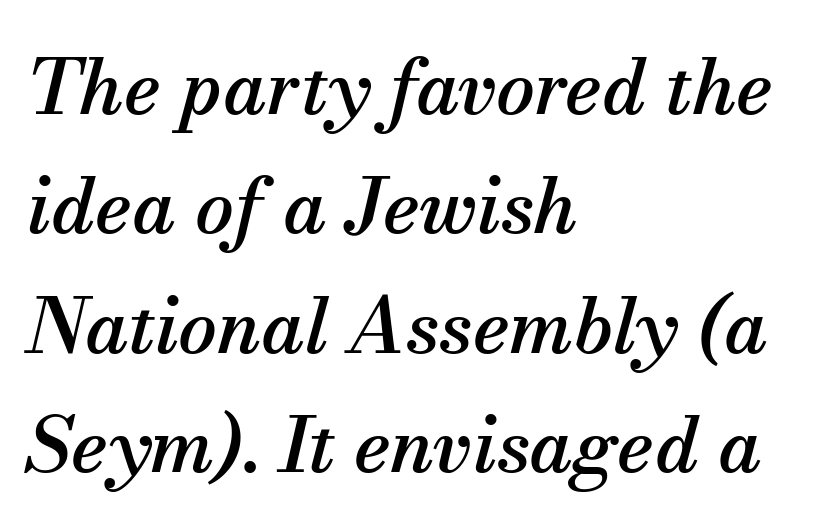
{"serif": "yes", "italic": "yes", "lean": "right", "slant_degrees": 13, "width": "normal", "stroke_contrast": "medium", "x_height": "small", "monospaced": "no", "underline": "no", "align": "left", "line_spacing": "normal", "line_spacing_ratio": 1.55, "letter_spacing": "normal", "letter_spacing_em": 0.0, "glyph_px": 77}
